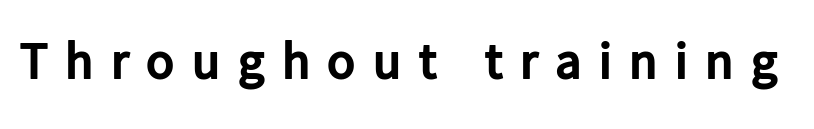
Q: Is the text bold? A: Yes.
Q: Is the text italic (slanted)? A: No, it is upright.
Q: Is the typeface a serif or a sans-serif typeface? A: Sans-serif.
Q: Is the text underlined? A: No.
Q: Is the spacing between letters normal or unusually wide? A: Unusually wide.
Q: Width (condensed, normal, or wide)? A: Normal.
Q: Stroke contrast? A: Low.
Q: x-height? A: Medium.
Q: Monospaced? A: No.
